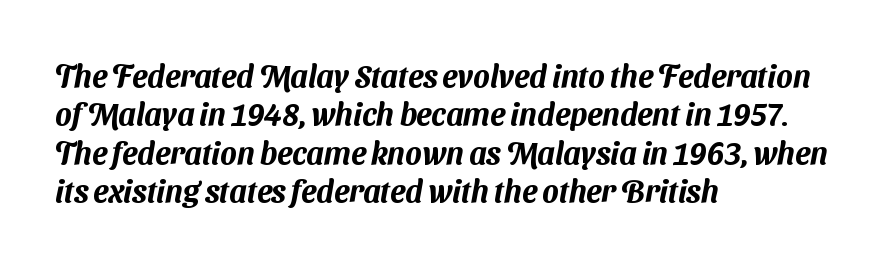
Descender tails drop into unmarked territory. Short note: letters normally spaced. Unlike a traditional serif, this face leaves its strokes unadorned. Is this a fixed-width face? No — the glyphs have proportional, varying widths. The paragraph shown leans on its left margin.
